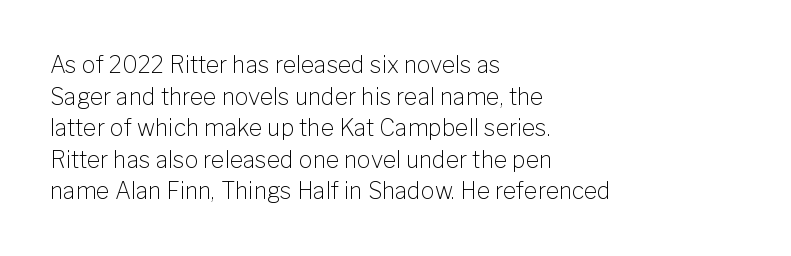
The strokes are not fattened; the text isn't bold. Beneath every word, the page is bare. Every row of glyphs begins at an identical x-position on the left. In terms of posture, this sample is upright.
